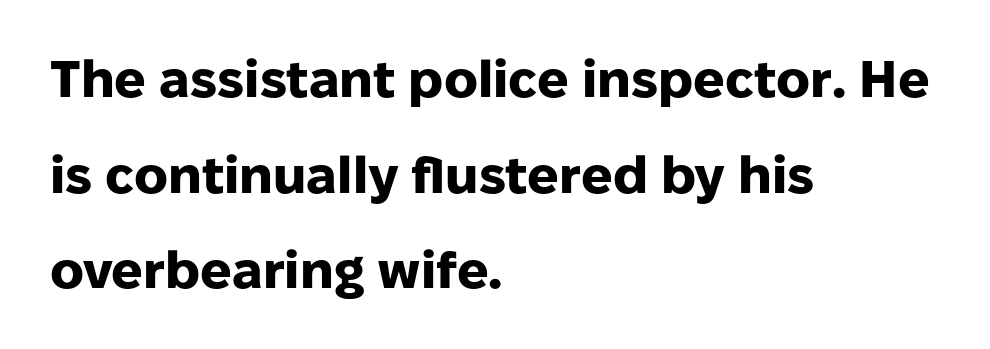
Q: Is the text bold? A: Yes.
Q: Is the text italic (slanted)? A: No, it is upright.
Q: Is the typeface a serif or a sans-serif typeface? A: Sans-serif.
Q: Is the text underlined? A: No.
Q: How is the paragraph aligned? A: Left-aligned.
Q: Is the spacing between letters normal or unusually wide? A: Normal.
Q: Width (condensed, normal, or wide)? A: Normal.
Q: Stroke contrast? A: Low.
Q: x-height? A: Medium.
Q: Monospaced? A: No.
